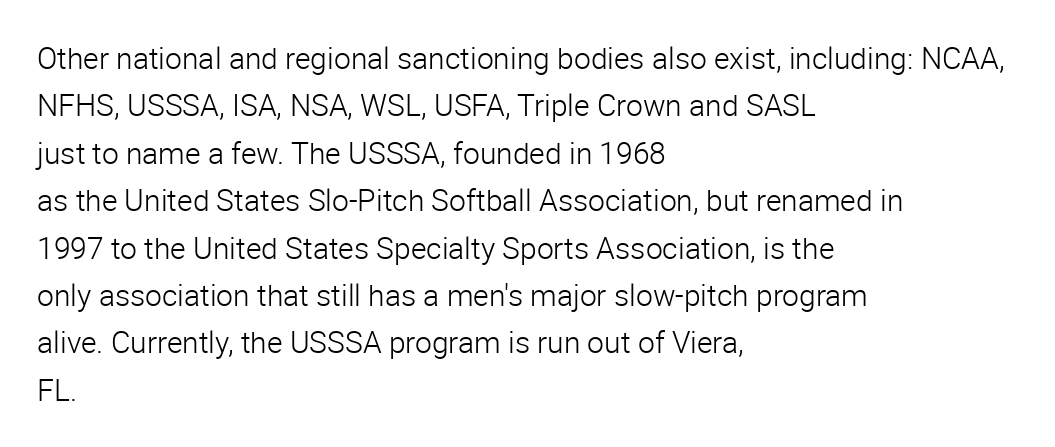
The image shows 30 px light sans-serif type, upright; set left-aligned, normal line spacing (1.58x), normal letter spacing, not underlined; low stroke contrast and a medium x-height.
